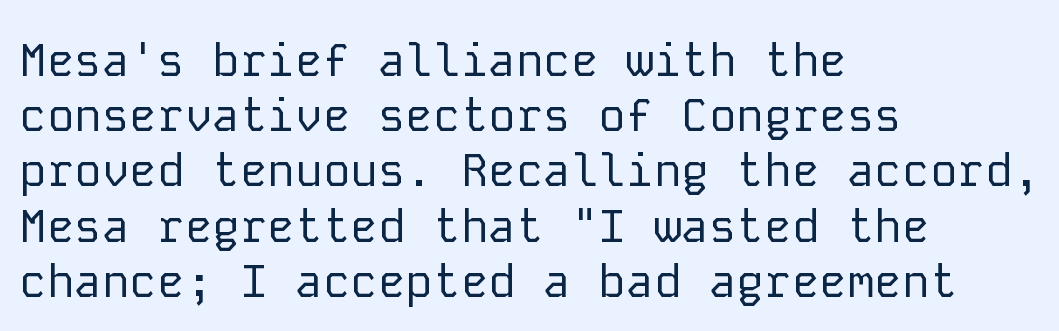
Stems and bowls with no extra thickness — not bold. A typesetter would call this monospace, since all characters share one set width. The face used here is a sans, in the tradition of grotesques and geometrics. The passage shown has conventional tracking throughout.
